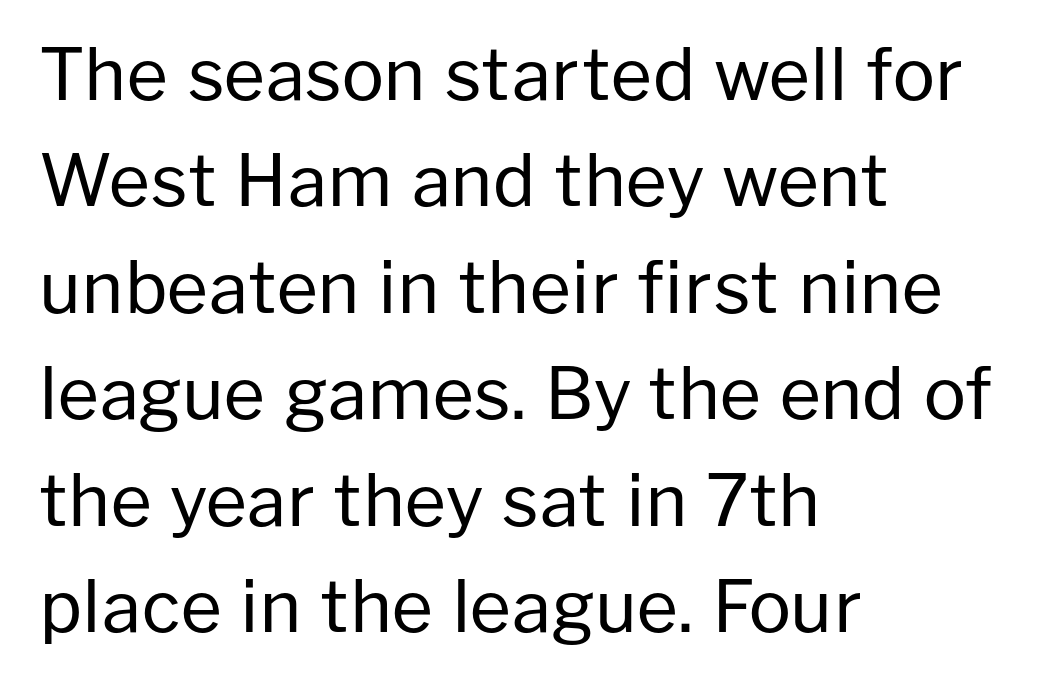
{"serif": "no", "italic": "no", "bold": "no", "weight": "regular", "width": "normal", "stroke_contrast": "low", "x_height": "medium", "monospaced": "no", "underline": "no", "align": "left", "line_spacing": "normal", "line_spacing_ratio": 1.5, "letter_spacing": "normal", "letter_spacing_em": 0.0, "glyph_px": 71}
